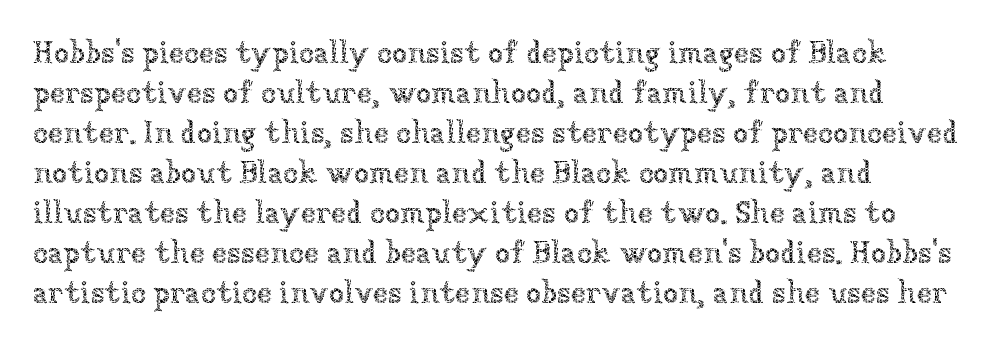
{"italic": "no", "bold": "no", "weight": "thin", "width": "normal", "stroke_contrast": "low", "x_height": "medium", "monospaced": "no", "underline": "no", "align": "left", "line_spacing": "normal", "line_spacing_ratio": 1.29, "letter_spacing": "normal", "letter_spacing_em": 0.0, "glyph_px": 31}
